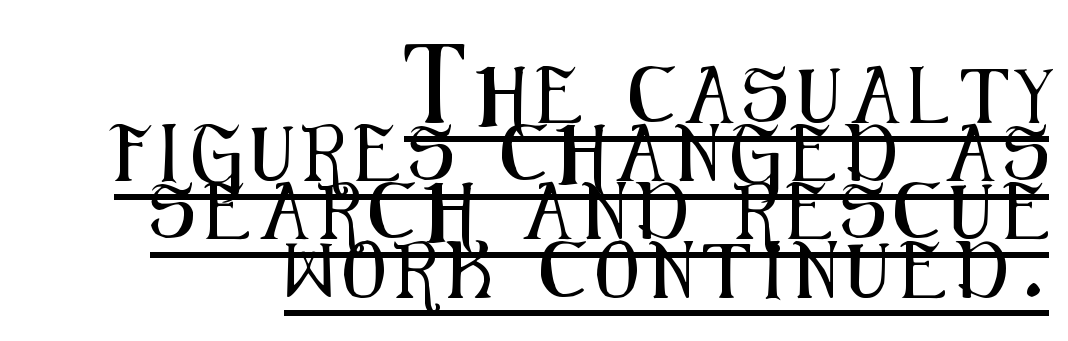
Q: Is the text italic (slanted)? A: No, it is upright.
Q: Is the text underlined? A: Yes.
Q: How is the paragraph aligned? A: Right-aligned.
Q: Is the spacing between lines tight, normal or loose? A: Tight.
Q: Width (condensed, normal, or wide)? A: Condensed.
Q: Stroke contrast? A: Medium.
Q: x-height? A: Medium.
Q: Monospaced? A: No.
